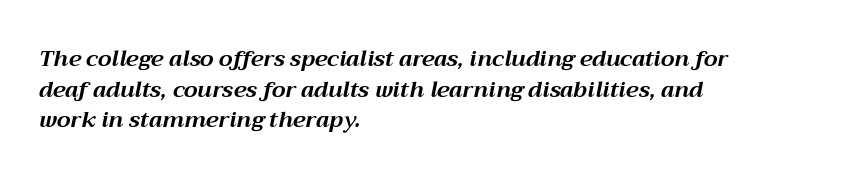
Baseline-to-baseline distance is the conventional proportion of letter height. The rag falls on the right side of this text block. Compared with typical body copy, the letter spacing here is the same. Bare-footed words on every line. Every character sits at an angle, as italics do.
